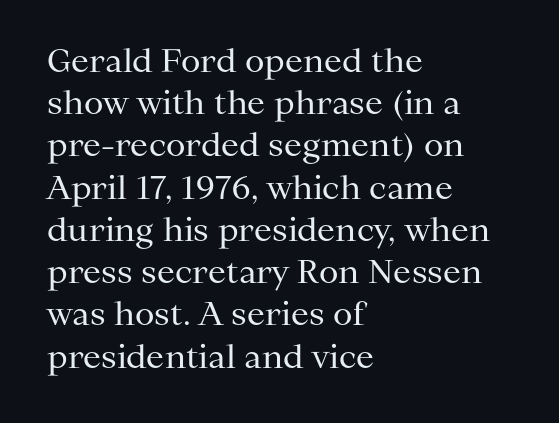
These lines are composed in type with serifs. Short and long lines alike share a common starting point at left. The font's upright variant was chosen for this text. Each new line begins a customary step beneath the previous one.
